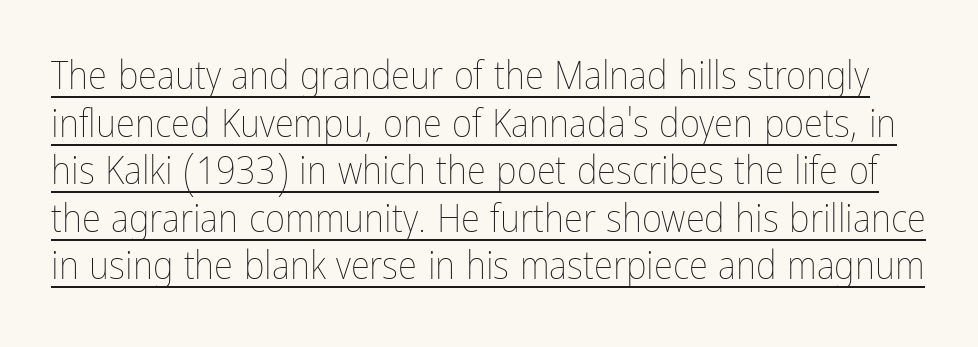
{"italic": "no", "bold": "no", "weight": "thin", "width": "condensed", "stroke_contrast": "low", "x_height": "medium", "monospaced": "no", "underline": "yes", "line_spacing_ratio": 1.22, "letter_spacing": "normal", "letter_spacing_em": 0.0, "glyph_px": 39}
